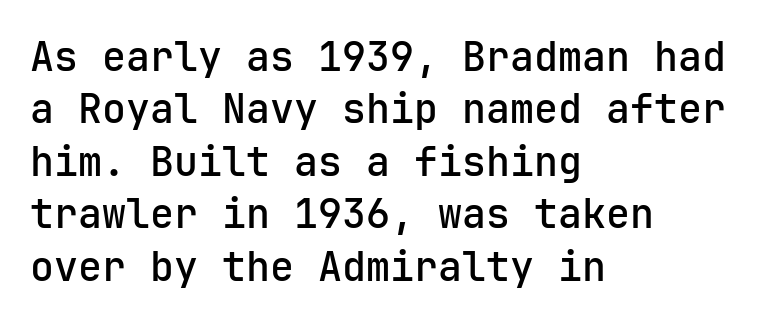
The image shows 40 px semibold sans-serif type, upright; set left-aligned, normal line spacing (1.31x), normal letter spacing, not underlined; low stroke contrast and a medium x-height.
